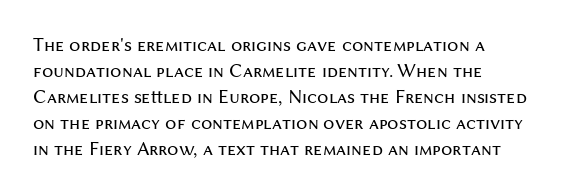
Where is the straight margin? On the left. This sample keeps an unexceptional amount of space between lines. The typesetting does not lean heavy: it is not bold. The gaps between neighbouring characters are ordinary and unremarkable. A clean baseline with only descenders dipping below it.
